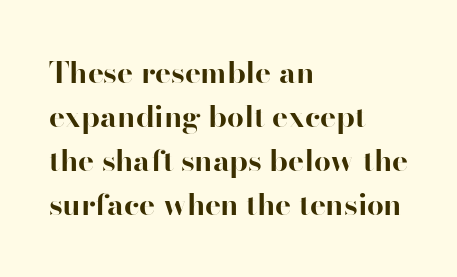
{"serif": "no", "italic": "no", "bold": "yes", "weight": "bold", "width": "normal", "stroke_contrast": "high", "x_height": "small", "monospaced": "no", "underline": "no", "align": "left", "line_spacing": "normal", "line_spacing_ratio": 1.47, "letter_spacing": "normal", "letter_spacing_em": 0.0, "glyph_px": 30}
